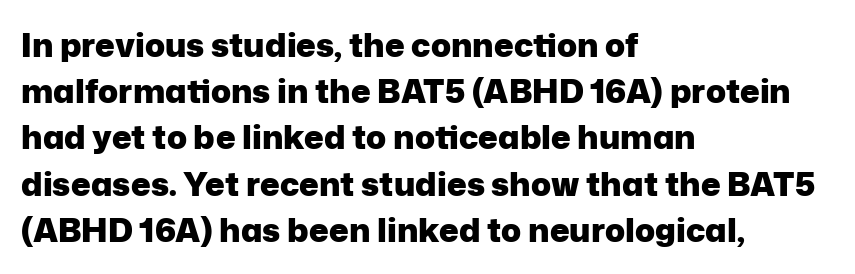
In terms of posture, this sample is upright. What stands out about the letter spacing? Nothing — it is the standard amount. Each glyph is drawn with heavy, bold strokes. Vertical spacing — default. Honestly, there is no underline to notice here at all. A typesetter would call this proportional, since set widths differ per character.
